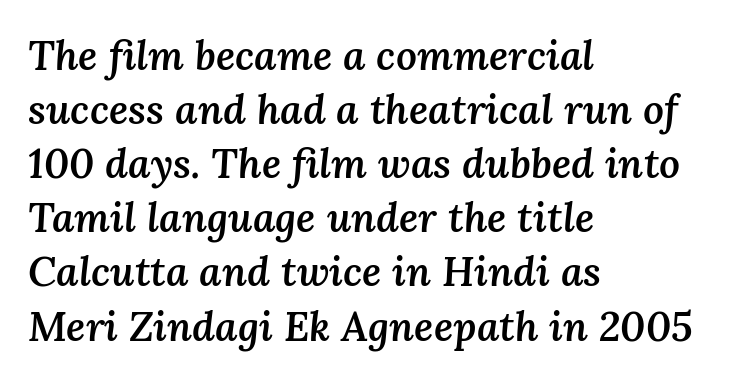
The paragraph shown leans on its left margin. Anything drawn beneath the words? Only blank space. Character widths vary here, with narrow letters taking less room than wide ones. Is the type bold? Partly — it's a semibold, heavier than regular but not fully bold.
